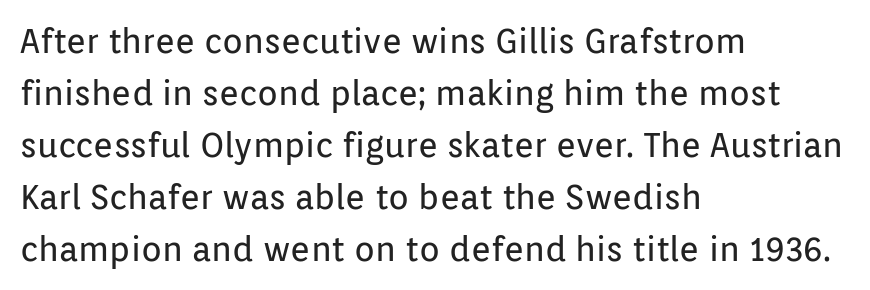
Q: Is the text bold? A: No.
Q: Is the text italic (slanted)? A: No, it is upright.
Q: Is the typeface a serif or a sans-serif typeface? A: Sans-serif.
Q: Is the text underlined? A: No.
Q: How is the paragraph aligned? A: Left-aligned.
Q: Is the spacing between letters normal or unusually wide? A: Normal.
Q: Is the spacing between lines tight, normal or loose? A: Normal.
Q: Width (condensed, normal, or wide)? A: Normal.
Q: Stroke contrast? A: Low.
Q: x-height? A: Medium.
Q: Monospaced? A: No.
